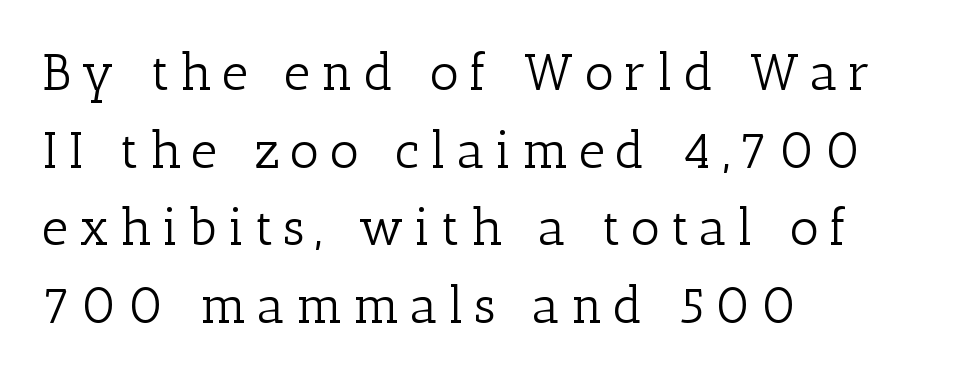
The image shows 51 px light serif type, upright; set left-aligned, normal line spacing (1.52x), unusually wide letter spacing (+0.21 em), not underlined; low stroke contrast and a medium x-height.
